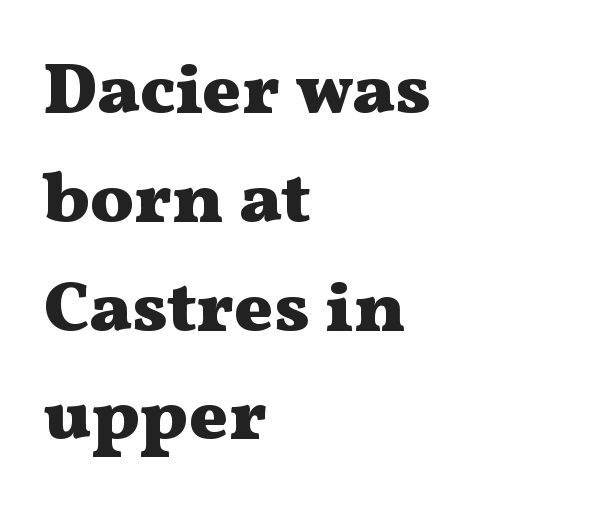
Note the varied advance widths — an 'i' is clearly narrower than an 'm'. Words appear dense and cohesive because spacing is normal. The rendering anchors every line to the left-hand side. Type style note: has serifs. Bold? Absolutely — the strokes are thick and heavy.
